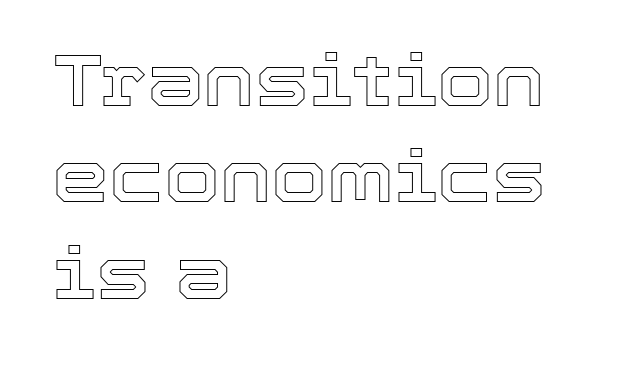
{"italic": "no", "width": "normal", "x_height": "medium", "monospaced": "no", "underline": "no", "align": "left", "line_spacing": "normal", "line_spacing_ratio": 1.34, "letter_spacing": "normal", "letter_spacing_em": 0.0, "glyph_px": 72}
